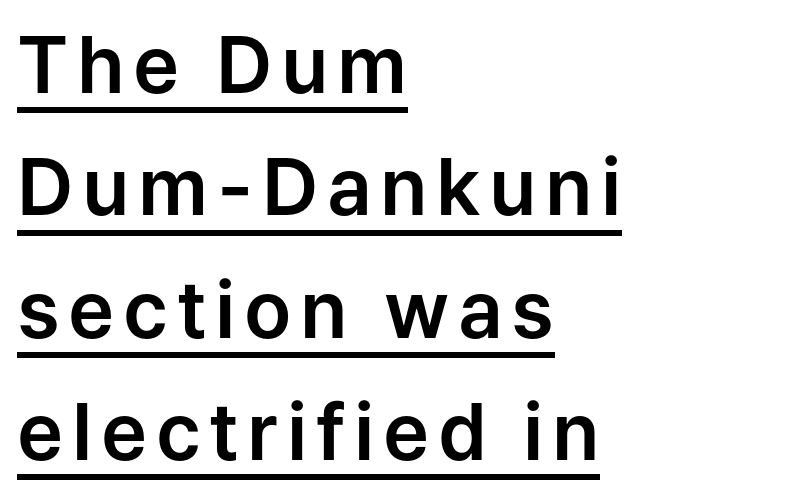
The ragged edge is on the right, which tells us the setting is flush left. Regarding serifs, this sample does without them. When letters stand straight like this, we call the style roman or upright. Students, observe: this is what conventionally led text looks like.
